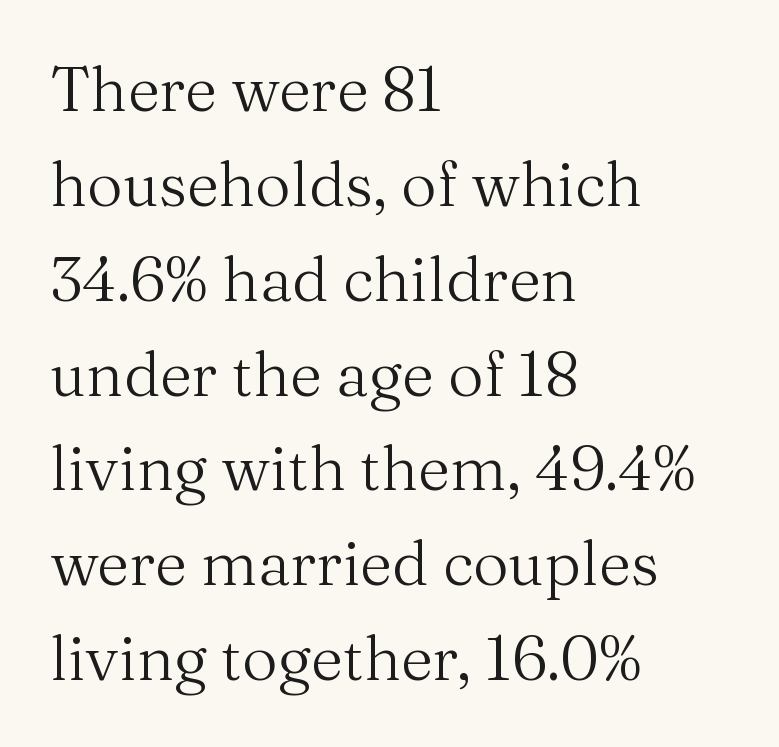
{"serif": "yes", "italic": "no", "bold": "no", "weight": "regular", "width": "normal", "stroke_contrast": "medium", "x_height": "medium", "monospaced": "no", "underline": "no", "align": "left", "line_spacing": "normal", "line_spacing_ratio": 1.53, "letter_spacing": "normal", "letter_spacing_em": 0.0, "glyph_px": 62}
